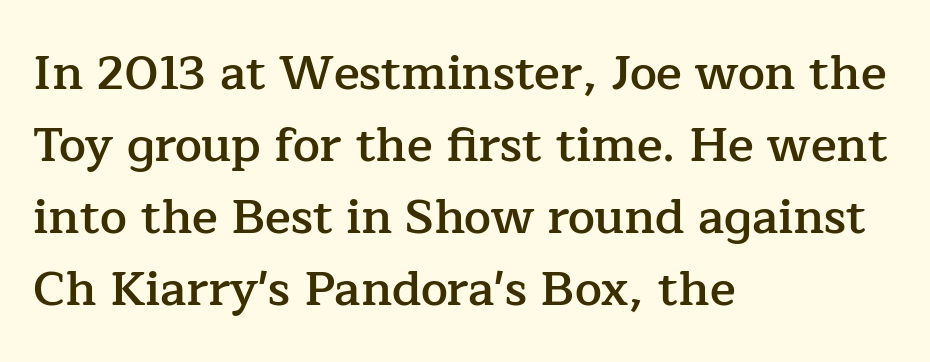
The image shows 48 px semibold serif type, upright; set left-aligned, normal line spacing (1.5x), normal letter spacing, not underlined; low stroke contrast and a medium x-height.
